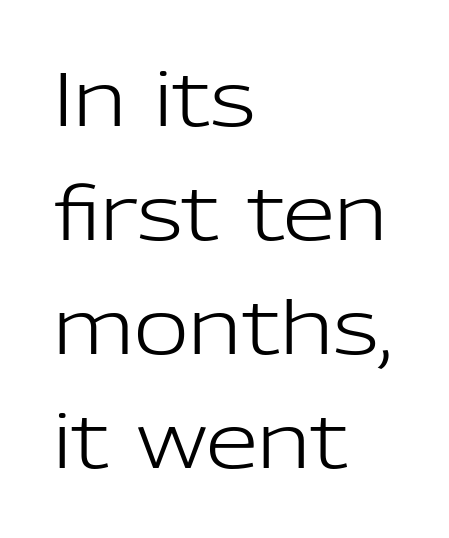
Q: Is the text bold? A: No.
Q: Is the text italic (slanted)? A: No, it is upright.
Q: Is the typeface a serif or a sans-serif typeface? A: Sans-serif.
Q: Is the text underlined? A: No.
Q: How is the paragraph aligned? A: Left-aligned.
Q: Is the spacing between letters normal or unusually wide? A: Normal.
Q: Is the spacing between lines tight, normal or loose? A: Normal.
Q: Width (condensed, normal, or wide)? A: Normal.
Q: Stroke contrast? A: Low.
Q: x-height? A: Medium.
Q: Monospaced? A: No.
